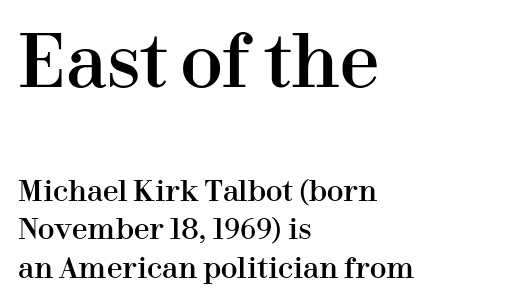
Q: Is the text italic (slanted)? A: No, it is upright.
Q: Is the typeface a serif or a sans-serif typeface? A: Serif.
Q: Is the text underlined? A: No.
Q: How is the paragraph aligned? A: Left-aligned.
Q: Is the spacing between letters normal or unusually wide? A: Normal.
Q: Is the spacing between lines tight, normal or loose? A: Normal.
Q: Which block of text is set in a larger size, the first (top) or the second (bottom)? A: The first (top) one.
Q: Width (condensed, normal, or wide)? A: Normal.
Q: Stroke contrast? A: High.
Q: x-height? A: Medium.
Q: Monospaced? A: No.
